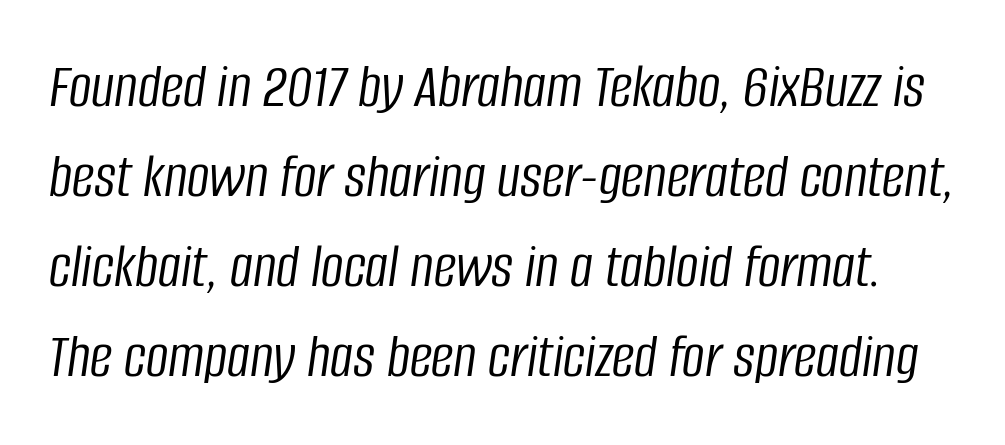
The line texture is even and compact thanks to regular tracking. Type without underlining. Horizontal bands of white between lines are of average thickness. Proportional: the letters do not fall into vertical columns. The letters look calm and open, with moderate or lighter stems. Would a proofreader flag this as italicized? Yes.
